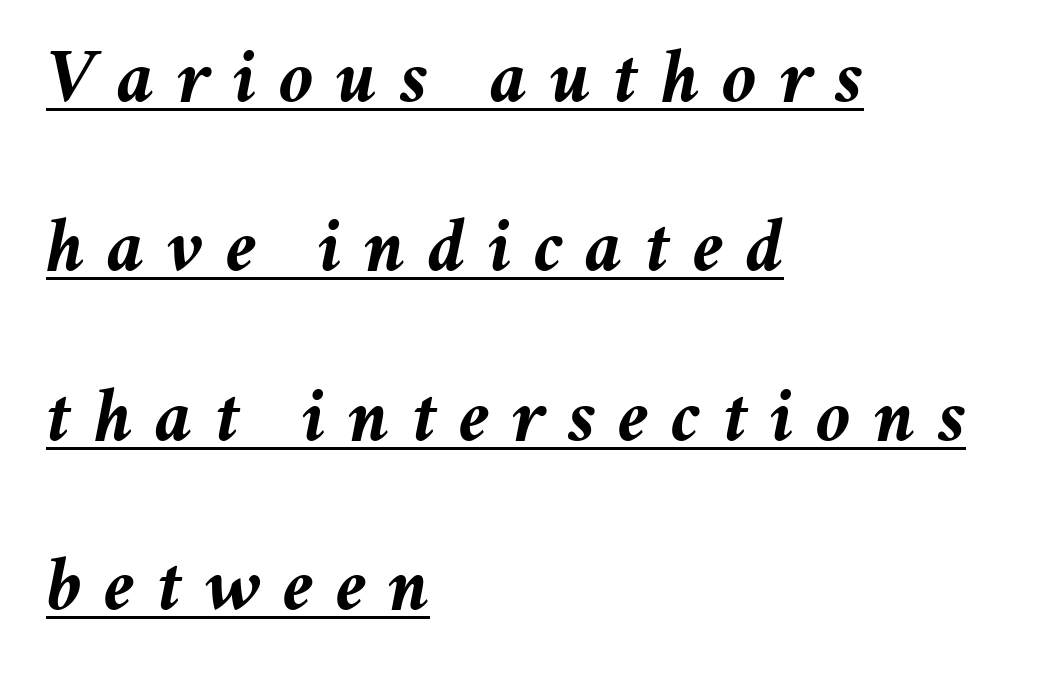
Q: Is the text bold? A: Yes.
Q: Is the text italic (slanted)? A: Yes, it leans right by about 11 degrees.
Q: Is the text underlined? A: Yes.
Q: How is the paragraph aligned? A: Left-aligned.
Q: Is the spacing between letters normal or unusually wide? A: Unusually wide.
Q: Is the spacing between lines tight, normal or loose? A: Loose.
Q: Width (condensed, normal, or wide)? A: Normal.
Q: Stroke contrast? A: Medium.
Q: x-height? A: Medium.
Q: Monospaced? A: No.
